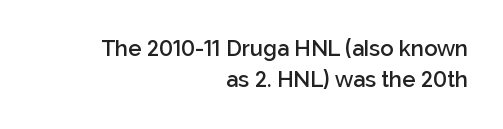
The axis of the letterforms is exactly vertical. Descender tails drop into unmarked territory. Nothing unusual about the tracking: characters are spaced as the font intends. On the weight axis this lands at semibold, roughly 600. Vertical spacing — default. Layout note: lines flush right.
